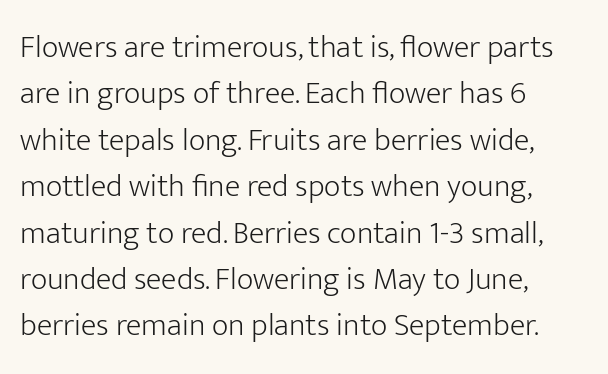
Q: Is the text bold? A: No.
Q: Is the text italic (slanted)? A: No, it is upright.
Q: Is the typeface a serif or a sans-serif typeface? A: Sans-serif.
Q: Is the text underlined? A: No.
Q: How is the paragraph aligned? A: Left-aligned.
Q: Is the spacing between letters normal or unusually wide? A: Normal.
Q: Is the spacing between lines tight, normal or loose? A: Normal.
Q: Width (condensed, normal, or wide)? A: Normal.
Q: Stroke contrast? A: Low.
Q: x-height? A: Medium.
Q: Monospaced? A: No.
